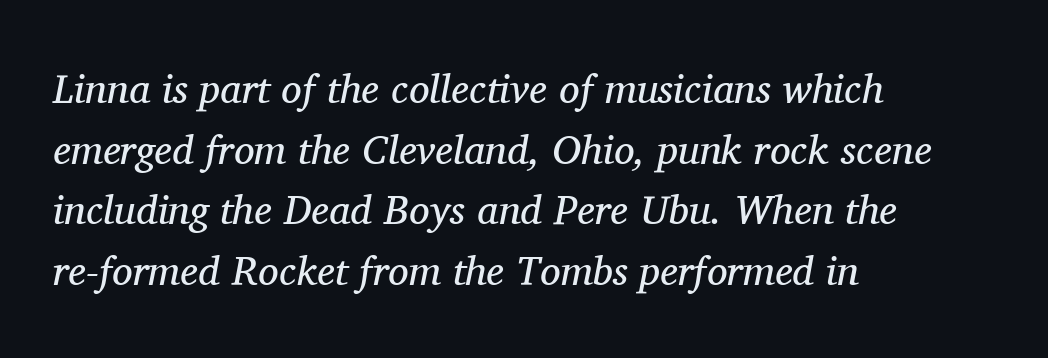
Are there feet on the stems? There are — it's a serif. Honestly, there is no underline to notice here at all. In CSS terms this would be text-align: left. The rendering uses natural spacing where letterforms have individual widths.
